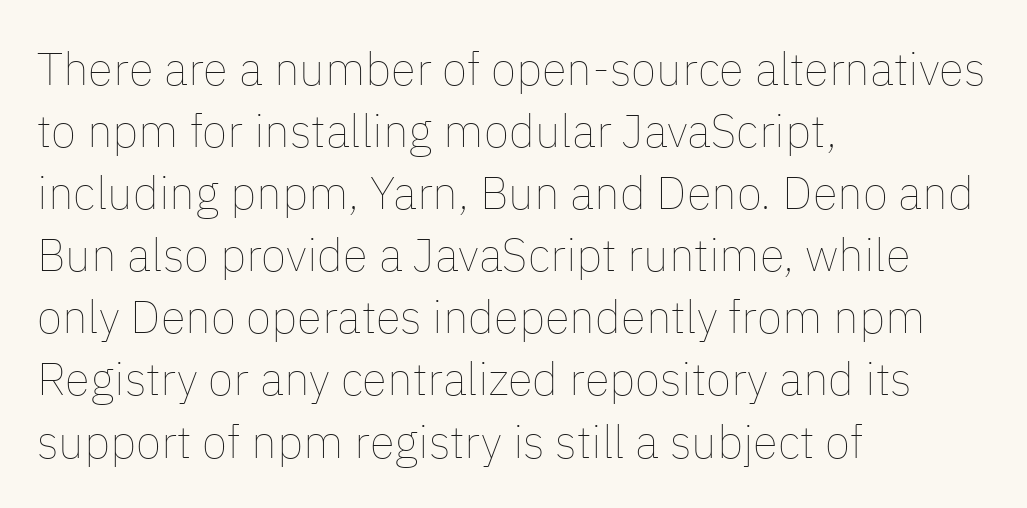
Q: Is the text bold? A: No.
Q: Is the text italic (slanted)? A: No, it is upright.
Q: Is the text underlined? A: No.
Q: How is the paragraph aligned? A: Left-aligned.
Q: Is the spacing between letters normal or unusually wide? A: Normal.
Q: Is the spacing between lines tight, normal or loose? A: Normal.
Q: Width (condensed, normal, or wide)? A: Normal.
Q: Stroke contrast? A: Low.
Q: x-height? A: Medium.
Q: Monospaced? A: No.
